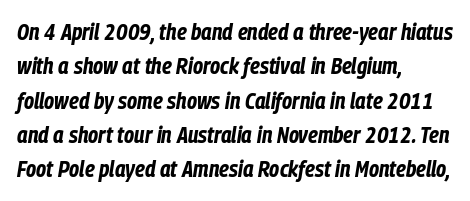
Rule under the text: the space is simply empty. Typographic density is high because the face is bold. Here the glyphs are tracked normally, forming tight word shapes. If you drew a line through each stem, it would be angled.
